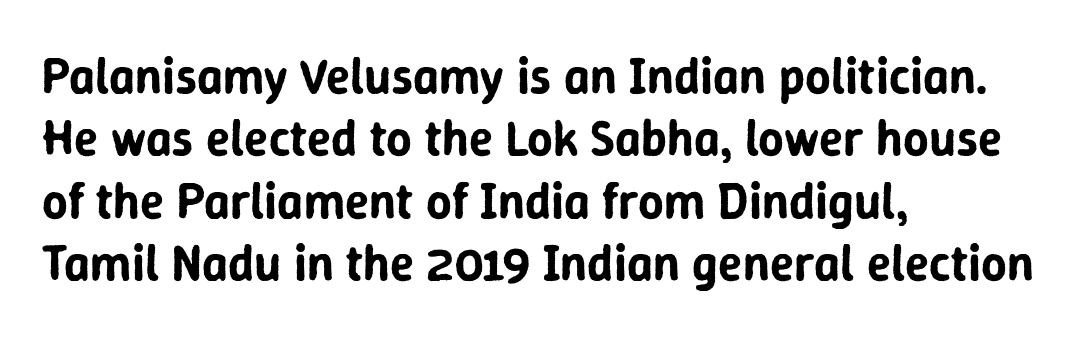
{"serif": "no", "italic": "no", "width": "normal", "stroke_contrast": "low", "x_height": "medium", "monospaced": "no", "underline": "no", "align": "left", "line_spacing": "normal", "line_spacing_ratio": 1.25, "letter_spacing": "normal", "letter_spacing_em": 0.0, "glyph_px": 50}
